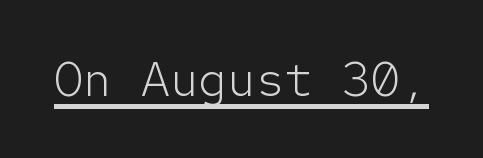
The image shows 48 px light sans-serif type, upright, monospaced; set normal letter spacing, underlined; low stroke contrast and a medium x-height.
